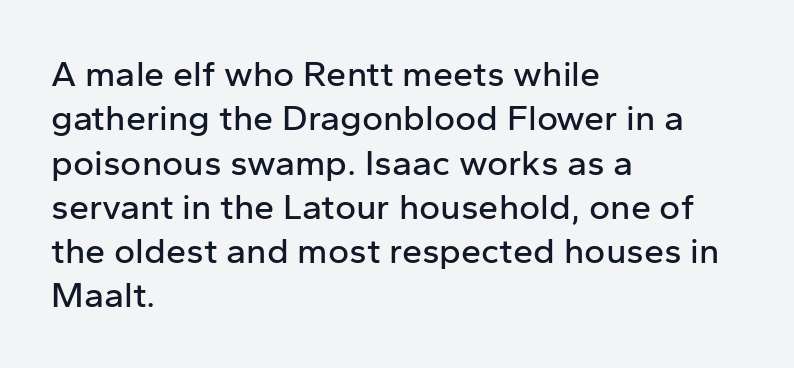
The image shows 36 px sans-serif type, upright; set left-aligned, line spacing 1.23x, normal letter spacing, not underlined; low stroke contrast and a medium x-height.
